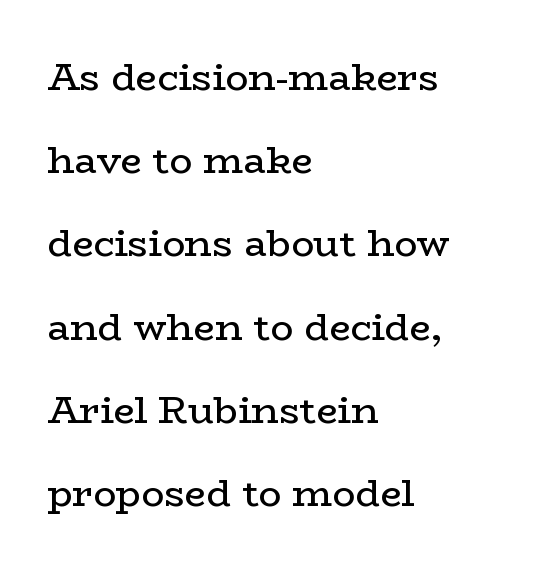
Q: Is the text bold? A: No.
Q: Is the text italic (slanted)? A: No, it is upright.
Q: Is the typeface a serif or a sans-serif typeface? A: Serif.
Q: Is the text underlined? A: No.
Q: How is the paragraph aligned? A: Left-aligned.
Q: Is the spacing between letters normal or unusually wide? A: Normal.
Q: Is the spacing between lines tight, normal or loose? A: Loose.
Q: Width (condensed, normal, or wide)? A: Wide.
Q: Stroke contrast? A: Low.
Q: x-height? A: Medium.
Q: Monospaced? A: No.
